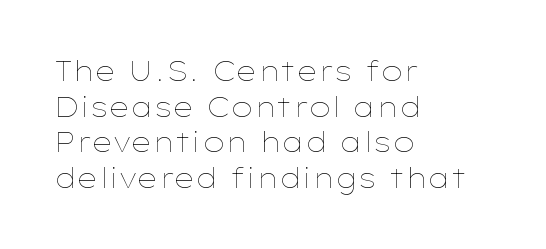
Q: Is the text bold? A: No.
Q: Is the text italic (slanted)? A: No, it is upright.
Q: Is the text underlined? A: No.
Q: How is the paragraph aligned? A: Left-aligned.
Q: Is the spacing between letters normal or unusually wide? A: Normal.
Q: Is the spacing between lines tight, normal or loose? A: Normal.
